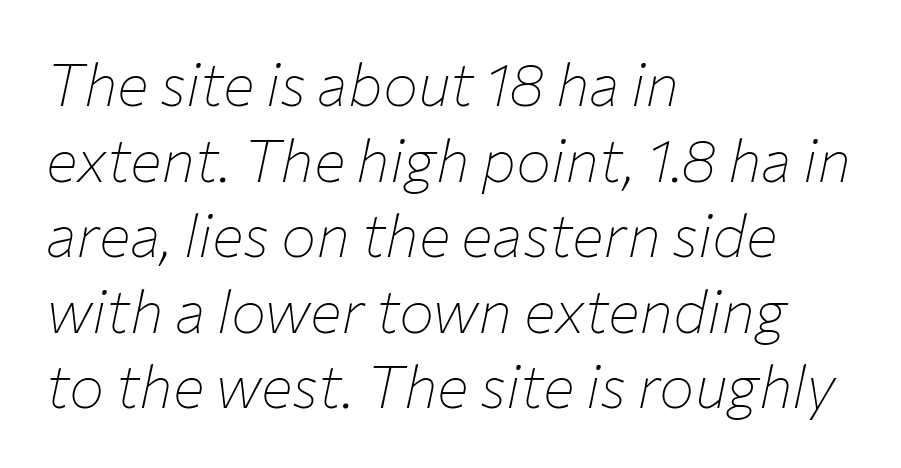
The image shows 59 px thin type, italic (leaning right); set left-aligned, normal line spacing (1.28x), normal letter spacing, not underlined; low stroke contrast and a medium x-height.
